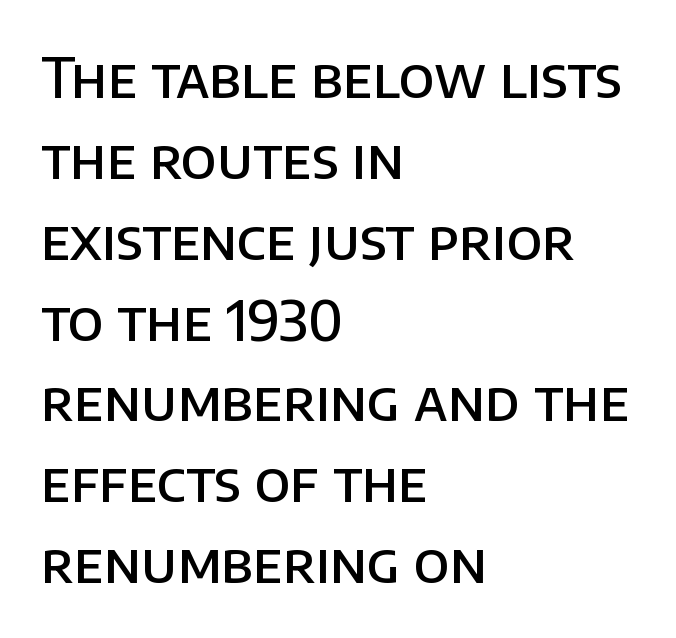
Between one letter and the next there's only the usual sliver of space. This rendering employs a face without finishing strokes, i.e., a sans-serif. Character widths vary here, with narrow letters taking less room than wide ones. Regarding leading, the lines here are spaced in the standard way.
